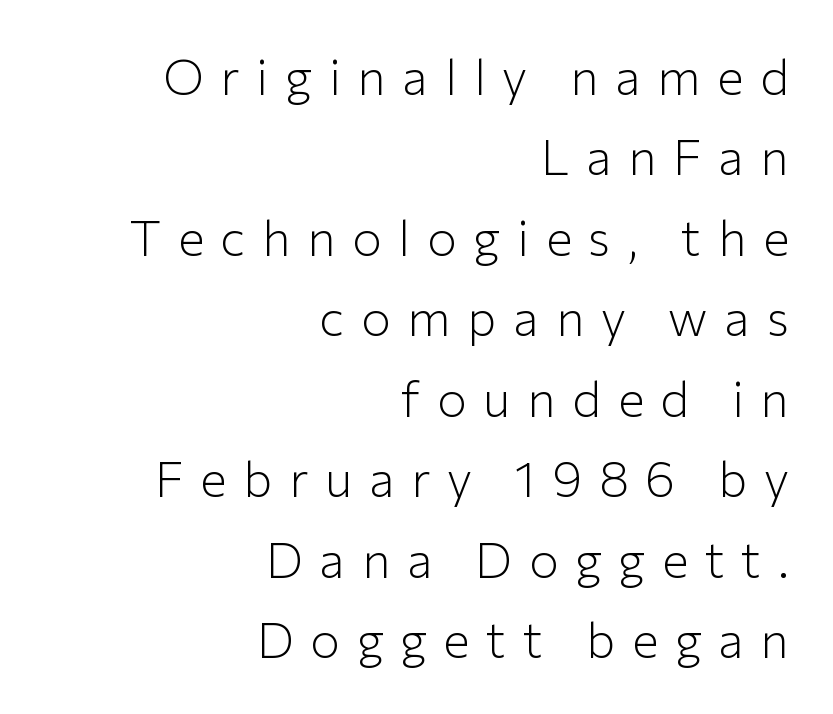
Q: Is the text bold? A: No.
Q: Is the text italic (slanted)? A: No, it is upright.
Q: Is the typeface a serif or a sans-serif typeface? A: Sans-serif.
Q: Is the text underlined? A: No.
Q: How is the paragraph aligned? A: Right-aligned.
Q: Is the spacing between letters normal or unusually wide? A: Unusually wide.
Q: Is the spacing between lines tight, normal or loose? A: Normal.
Q: Width (condensed, normal, or wide)? A: Normal.
Q: Stroke contrast? A: Low.
Q: x-height? A: Medium.
Q: Monospaced? A: No.
